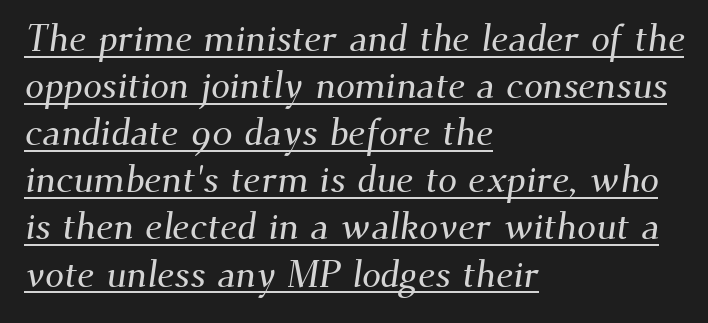
The image shows 38 px serif type; set left-aligned, line spacing 1.24x, normal letter spacing, underlined; medium stroke contrast and a small x-height.
